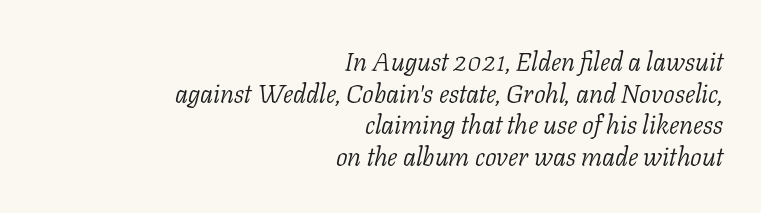
The passage shown is not bold in any degree. The rendering applies a slant to the glyphs. The compositor pushed each line to the right boundary. Short note: letters normally spaced.
